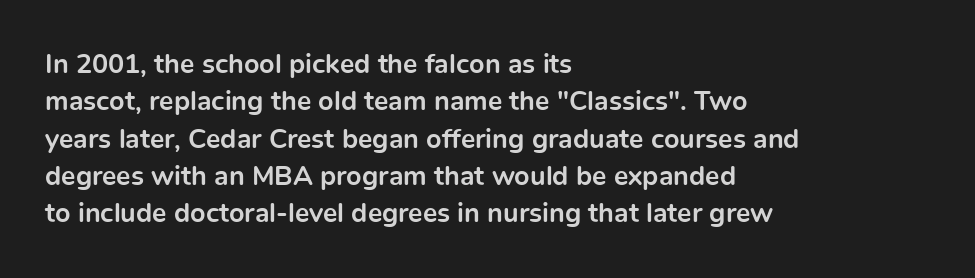
The image shows 27 px bold type, upright; set left-aligned, normal line spacing (1.38x), normal letter spacing, not underlined.
